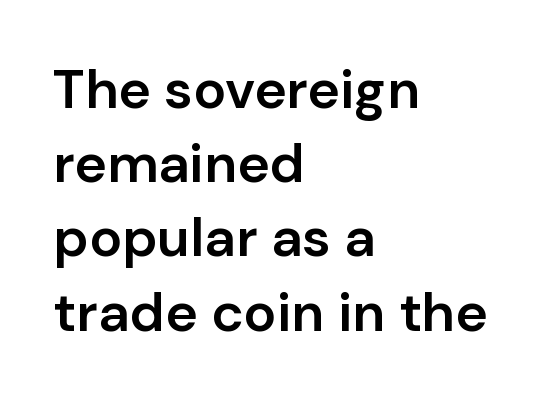
{"serif": "no", "italic": "no", "bold": "semi", "weight": "semibold", "width": "normal", "stroke_contrast": "low", "x_height": "medium", "monospaced": "no", "underline": "no", "align": "left", "line_spacing": "normal", "line_spacing_ratio": 1.35, "letter_spacing": "normal", "letter_spacing_em": 0.0, "glyph_px": 55}
